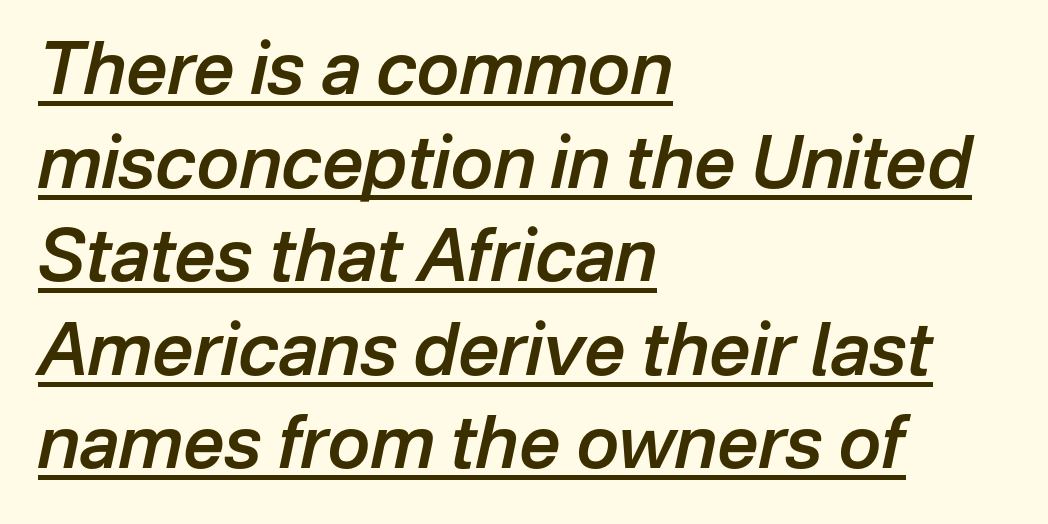
Q: Is the text bold? A: Semi-bold.
Q: Is the text italic (slanted)? A: Yes, it leans right by about 12 degrees.
Q: Is the text underlined? A: Yes.
Q: How is the paragraph aligned? A: Left-aligned.
Q: Is the spacing between letters normal or unusually wide? A: Normal.
Q: Is the spacing between lines tight, normal or loose? A: Normal.
Q: Width (condensed, normal, or wide)? A: Normal.
Q: Stroke contrast? A: Low.
Q: x-height? A: Medium.
Q: Monospaced? A: No.
